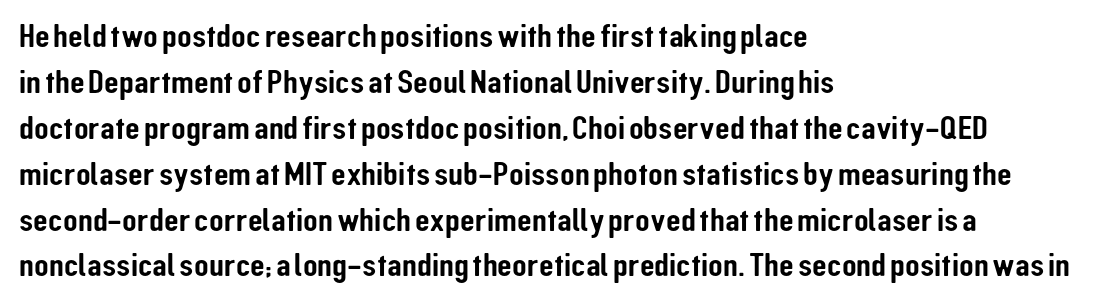
Q: Is the text italic (slanted)? A: No, it is upright.
Q: Is the typeface a serif or a sans-serif typeface? A: Sans-serif.
Q: Is the text underlined? A: No.
Q: How is the paragraph aligned? A: Left-aligned.
Q: Is the spacing between letters normal or unusually wide? A: Normal.
Q: Is the spacing between lines tight, normal or loose? A: Normal.
Q: Width (condensed, normal, or wide)? A: Condensed.
Q: Stroke contrast? A: Low.
Q: x-height? A: Medium.
Q: Monospaced? A: No.
